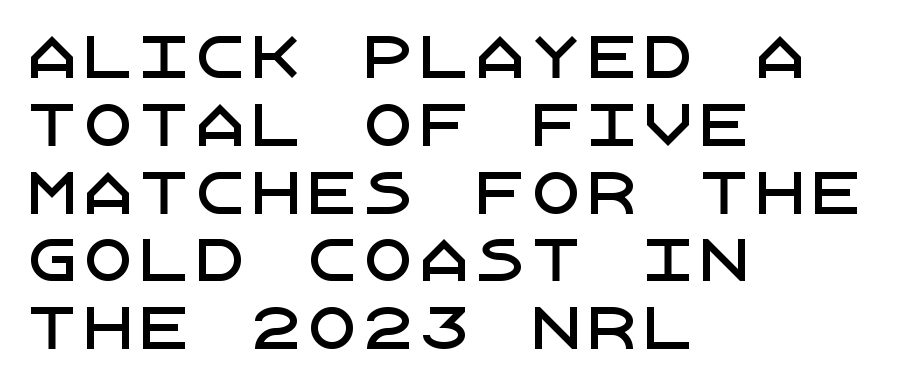
{"serif": "no", "italic": "no", "width": "normal", "stroke_contrast": "low", "x_height": "large", "underline": "no", "align": "left", "line_spacing_ratio": 1.21, "letter_spacing": "normal", "letter_spacing_em": 0.0, "glyph_px": 56}
